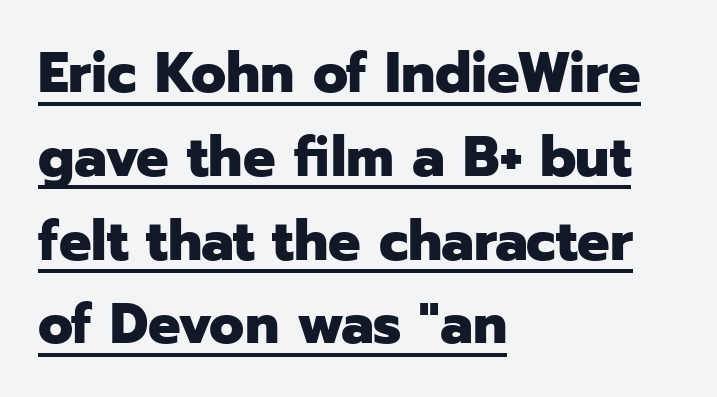
The image shows 57 px heavy sans-serif type, upright; set left-aligned, normal line spacing (1.47x), normal letter spacing, underlined; low stroke contrast and a medium x-height.
